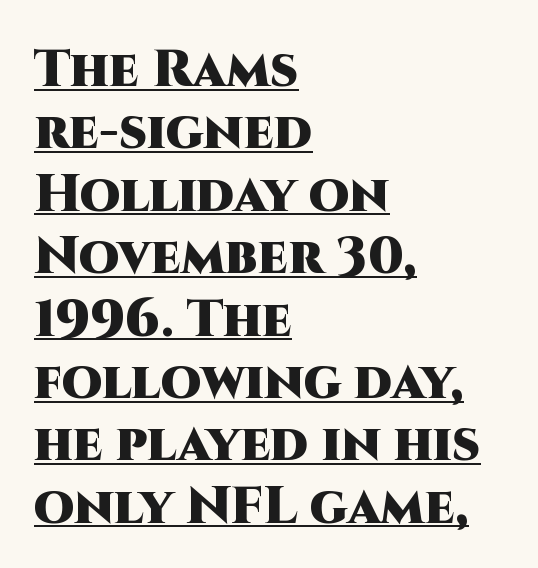
The image shows 52 px heavy sans-serif type, upright; set left-aligned, line spacing 1.2x, normal letter spacing, underlined; high stroke contrast and a large x-height.
